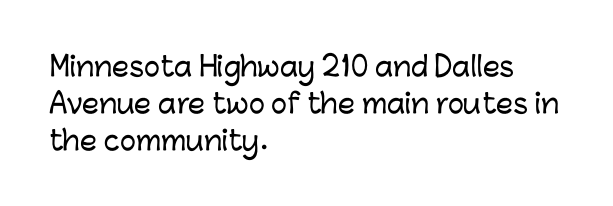
A typesetter would call this zero additional tracking. Notice how descenders clear the ascenders below comfortably — that's standard leading. Ordinary non-slanted type is in use. Letters rest on an invisible, unmarked baseline.
